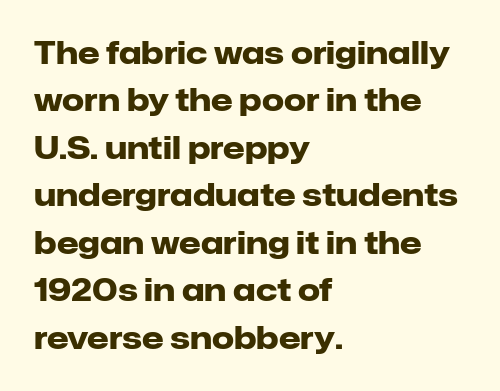
{"serif": "no", "italic": "no", "bold": "yes", "weight": "heavy", "width": "normal", "stroke_contrast": "low", "x_height": "medium", "monospaced": "no", "underline": "no", "align": "left", "line_spacing": "normal", "line_spacing_ratio": 1.53, "letter_spacing": "normal", "letter_spacing_em": 0.0, "glyph_px": 31}
